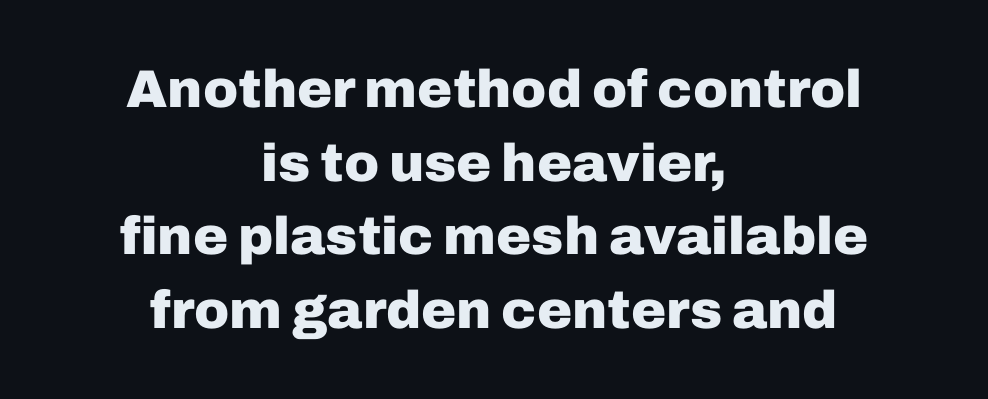
On the weight axis this lands at bold, roughly 700. Looks like regular typesetting: each glyph gets only the width it needs. Tracking value appears to be zero — textbook default spacing. Lines of text with bare space underneath.
